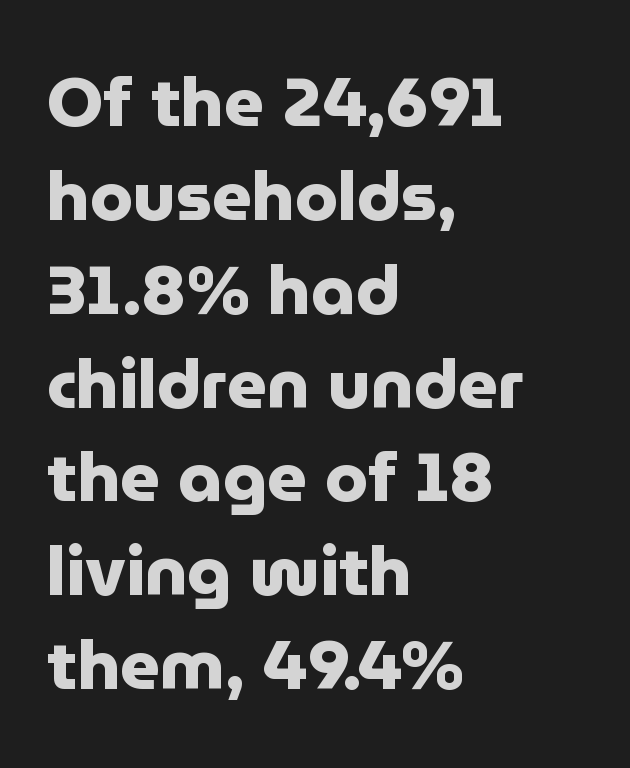
Q: Is the text bold? A: Yes.
Q: Is the text italic (slanted)? A: No, it is upright.
Q: Is the typeface a serif or a sans-serif typeface? A: Sans-serif.
Q: Is the text underlined? A: No.
Q: How is the paragraph aligned? A: Left-aligned.
Q: Is the spacing between letters normal or unusually wide? A: Normal.
Q: Is the spacing between lines tight, normal or loose? A: Normal.
Q: Width (condensed, normal, or wide)? A: Normal.
Q: Stroke contrast? A: Low.
Q: x-height? A: Medium.
Q: Monospaced? A: No.
